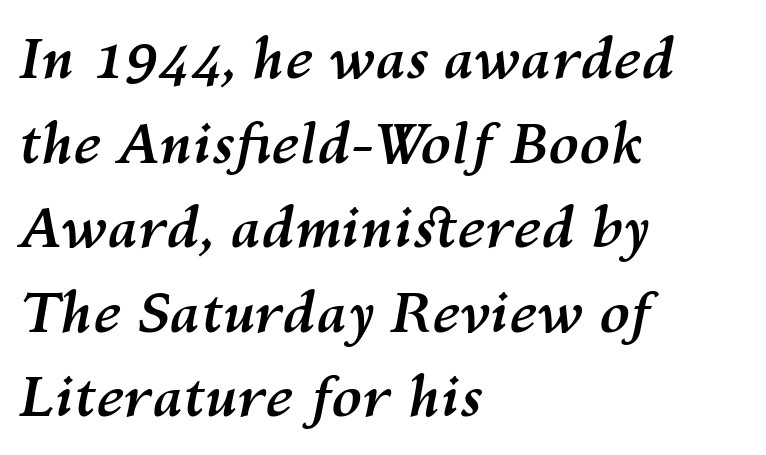
Q: Is the text bold? A: Yes.
Q: Is the text italic (slanted)? A: Yes, it leans right by about 10 degrees.
Q: Is the text underlined? A: No.
Q: How is the paragraph aligned? A: Left-aligned.
Q: Is the spacing between letters normal or unusually wide? A: Normal.
Q: Is the spacing between lines tight, normal or loose? A: Normal.
Q: Width (condensed, normal, or wide)? A: Normal.
Q: Stroke contrast? A: Medium.
Q: x-height? A: Medium.
Q: Monospaced? A: No.
